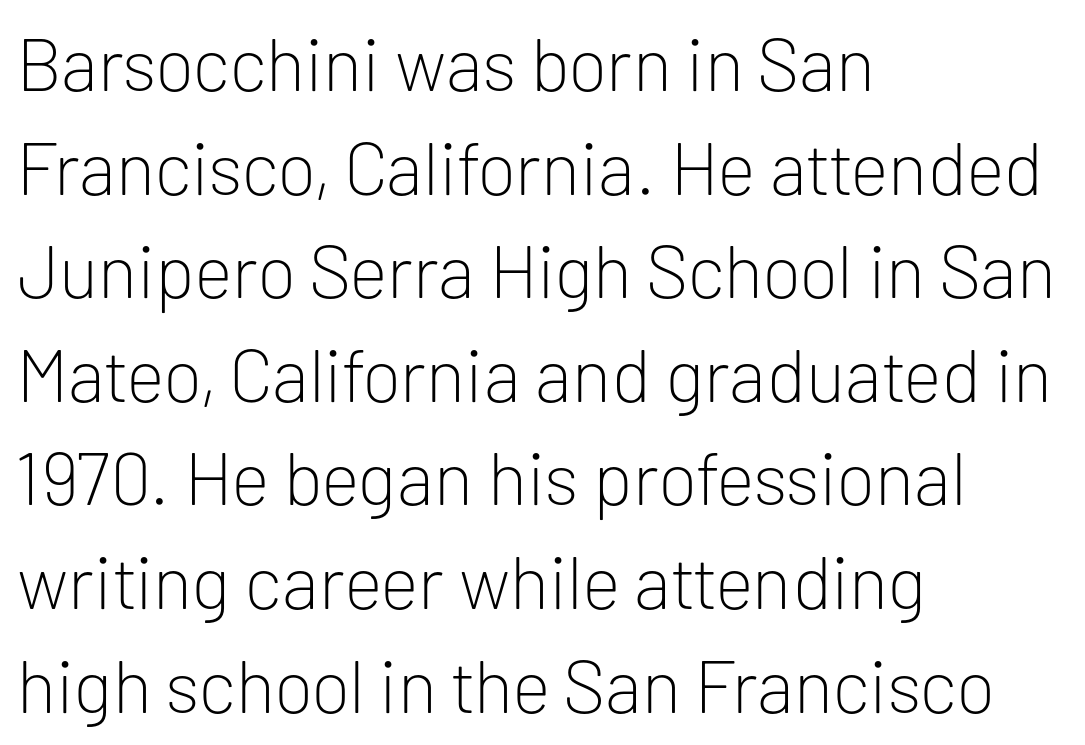
Q: Is the text bold? A: No.
Q: Is the text italic (slanted)? A: No, it is upright.
Q: Is the typeface a serif or a sans-serif typeface? A: Sans-serif.
Q: Is the text underlined? A: No.
Q: How is the paragraph aligned? A: Left-aligned.
Q: Is the spacing between letters normal or unusually wide? A: Normal.
Q: Is the spacing between lines tight, normal or loose? A: Normal.
Q: Width (condensed, normal, or wide)? A: Normal.
Q: Stroke contrast? A: Low.
Q: x-height? A: Medium.
Q: Monospaced? A: No.
